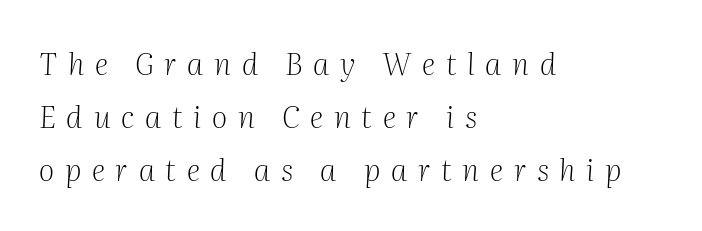
{"serif": "yes", "italic": "yes", "lean": "right", "slant_degrees": 2, "bold": "no", "weight": "light", "width": "normal", "stroke_contrast": "medium", "x_height": "medium", "monospaced": "no", "underline": "no", "align": "left", "line_spacing_ratio": 1.77, "letter_spacing": "wide", "letter_spacing_em": 0.36, "glyph_px": 30}
